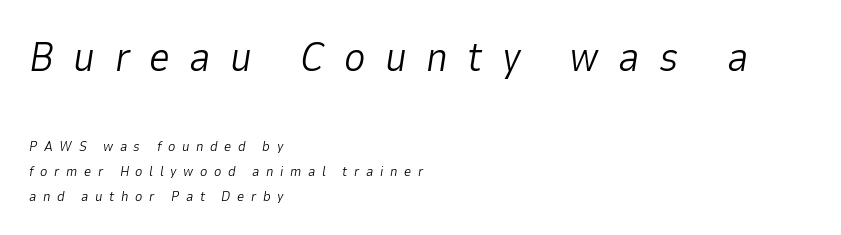
The image shows 41 px light type, italic (leaning right); set left-aligned, line spacing 1.8x, unusually wide letter spacing (+0.47 em), not underlined; the first (top) block is 2.93x larger; low stroke contrast and a medium x-height.
